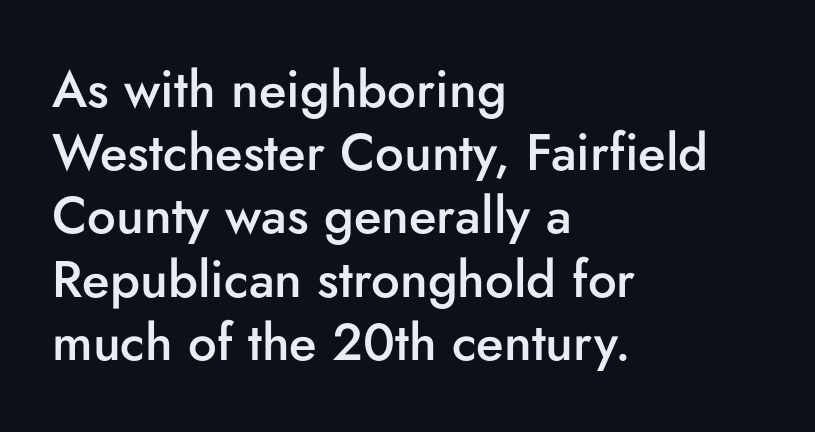
Q: Is the text bold? A: Semi-bold.
Q: Is the text italic (slanted)? A: No, it is upright.
Q: Is the typeface a serif or a sans-serif typeface? A: Sans-serif.
Q: Is the text underlined? A: No.
Q: How is the paragraph aligned? A: Left-aligned.
Q: Is the spacing between letters normal or unusually wide? A: Normal.
Q: Width (condensed, normal, or wide)? A: Normal.
Q: Stroke contrast? A: Low.
Q: x-height? A: Small.
Q: Monospaced? A: No.
